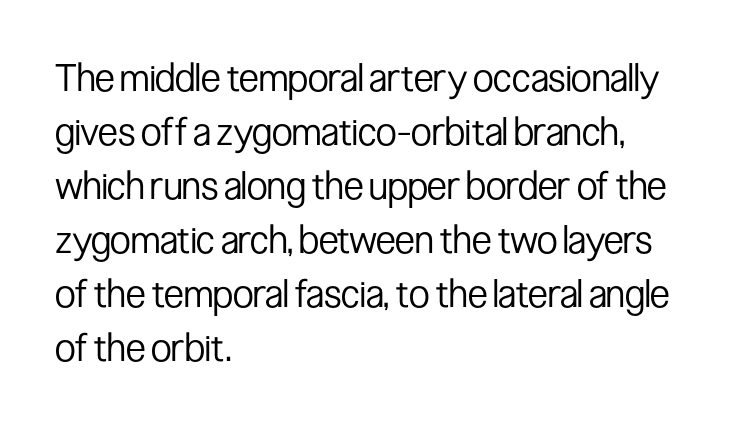
Q: Is the text bold? A: No.
Q: Is the text italic (slanted)? A: No, it is upright.
Q: Is the typeface a serif or a sans-serif typeface? A: Sans-serif.
Q: Is the text underlined? A: No.
Q: How is the paragraph aligned? A: Left-aligned.
Q: Is the spacing between letters normal or unusually wide? A: Normal.
Q: Is the spacing between lines tight, normal or loose? A: Normal.
Q: Width (condensed, normal, or wide)? A: Condensed.
Q: Stroke contrast? A: Low.
Q: x-height? A: Medium.
Q: Monospaced? A: No.
